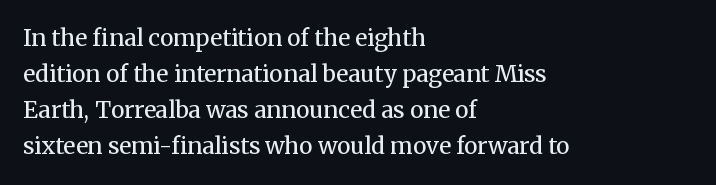
{"italic": "no", "bold": "no", "underline": "no", "align": "left", "line_spacing": "normal", "line_spacing_ratio": 1.57, "letter_spacing": "normal", "letter_spacing_em": 0.0, "glyph_px": 23}
